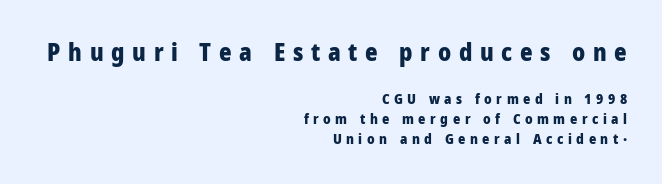
Vertically, the passage feels balanced, rows spaced as you'd expect. The initial chunk of copy outweighs the following chunk in type size. In CSS terms this would be text-align: right. When letters stand straight like this, we call the style roman or upright. The words here are not underlined.
